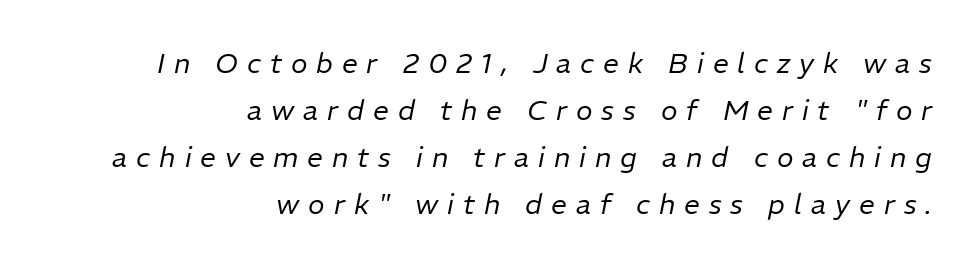
Looks like regular typesetting: each glyph gets only the width it needs. Nothing heavy about these letters — not bold at all. Is the letter spacing exaggerated? Yes — the characters are pushed far apart. The text carries the slant typical of an italic or oblique font.
